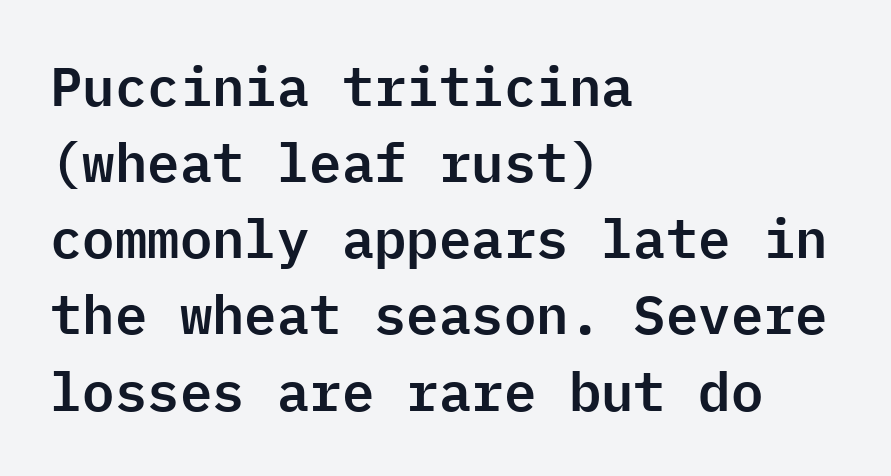
Fixed-width glyphs throughout — classic coding-font behaviour. A typesetter would label this face a sans. The letters stand upright; this is a roman face. Students, observe: this is what conventionally led text looks like. In terms of letterspacing, this is plain default setting.
